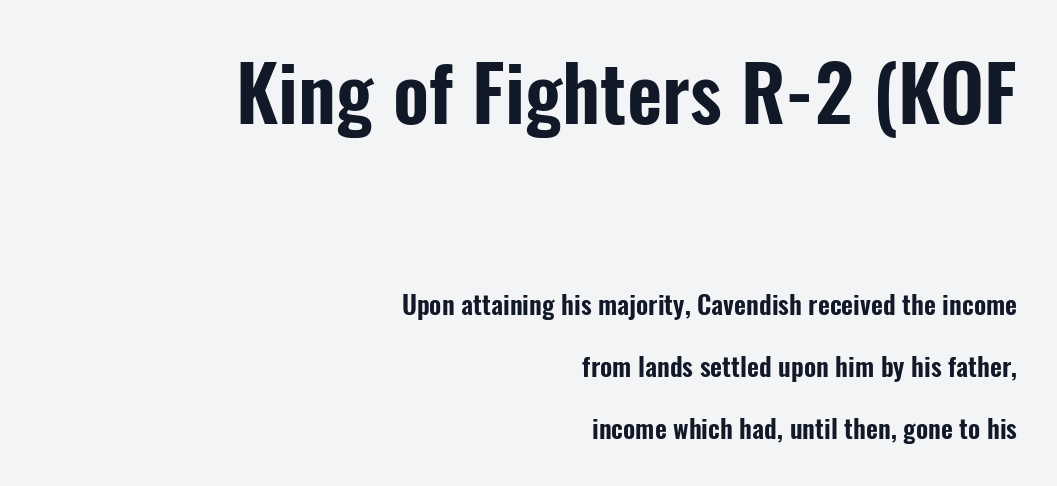
Q: Is the text italic (slanted)? A: No, it is upright.
Q: Is the typeface a serif or a sans-serif typeface? A: Sans-serif.
Q: Is the text underlined? A: No.
Q: How is the paragraph aligned? A: Right-aligned.
Q: Is the spacing between letters normal or unusually wide? A: Normal.
Q: Is the spacing between lines tight, normal or loose? A: Loose.
Q: Which block of text is set in a larger size, the first (top) or the second (bottom)? A: The first (top) one.
Q: Width (condensed, normal, or wide)? A: Condensed.
Q: Stroke contrast? A: Low.
Q: x-height? A: Medium.
Q: Monospaced? A: No.
